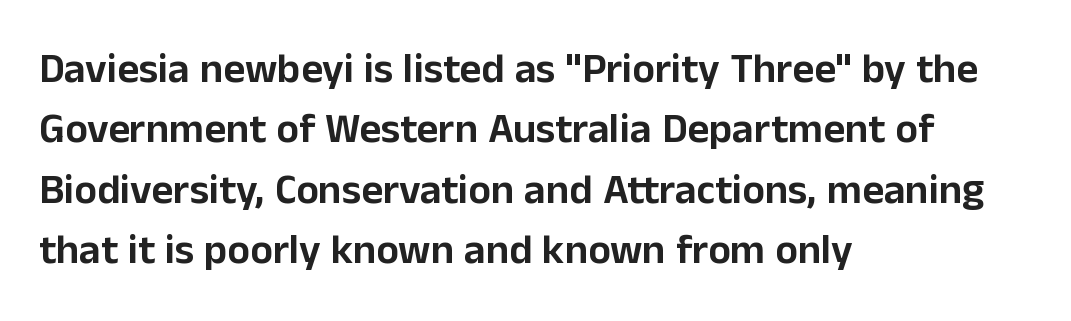
Q: Is the text italic (slanted)? A: No, it is upright.
Q: Is the typeface a serif or a sans-serif typeface? A: Sans-serif.
Q: Is the text underlined? A: No.
Q: How is the paragraph aligned? A: Left-aligned.
Q: Is the spacing between letters normal or unusually wide? A: Normal.
Q: Is the spacing between lines tight, normal or loose? A: Normal.
Q: Width (condensed, normal, or wide)? A: Normal.
Q: Stroke contrast? A: Low.
Q: x-height? A: Medium.
Q: Monospaced? A: No.
